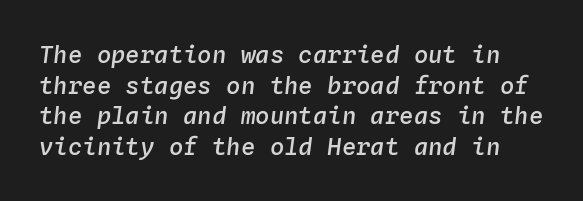
The image shows 24 px text type, italic (leaning right); set normal line spacing (1.28x), normal letter spacing, not underlined.
